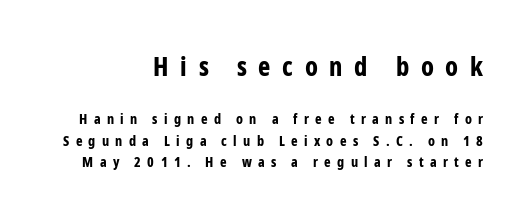
{"italic": "no", "bold": "yes", "underline": "no", "line_spacing": "normal", "line_spacing_ratio": 1.55, "letter_spacing": "wide", "letter_spacing_em": 0.45, "larger_block": "first", "size_ratio": 1.86, "glyph_px": 26}
